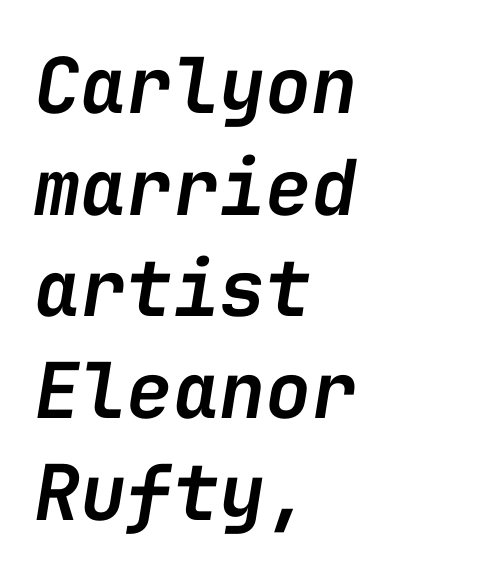
The face used here has a pronounced slope to its letters. Moderately thickened strokes mark this as semibold type. The rag falls on the right side of this text block. Decoration check: the copy has no underline. Students, note that the glyphs here touch the page at normal intervals. Is this a fixed-width face? Yes — each glyph sits in an identical cell.
